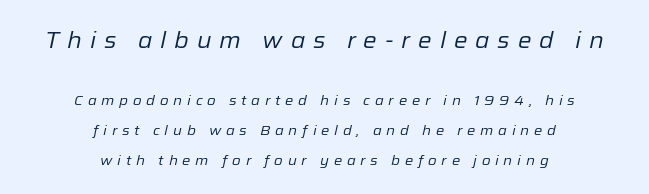
Q: Is the text bold? A: No.
Q: Is the text italic (slanted)? A: Yes, it leans right by about 12 degrees.
Q: Is the text underlined? A: No.
Q: How is the paragraph aligned? A: Centered.
Q: Is the spacing between letters normal or unusually wide? A: Unusually wide.
Q: Is the spacing between lines tight, normal or loose? A: Loose.
Q: Which block of text is set in a larger size, the first (top) or the second (bottom)? A: The first (top) one.
